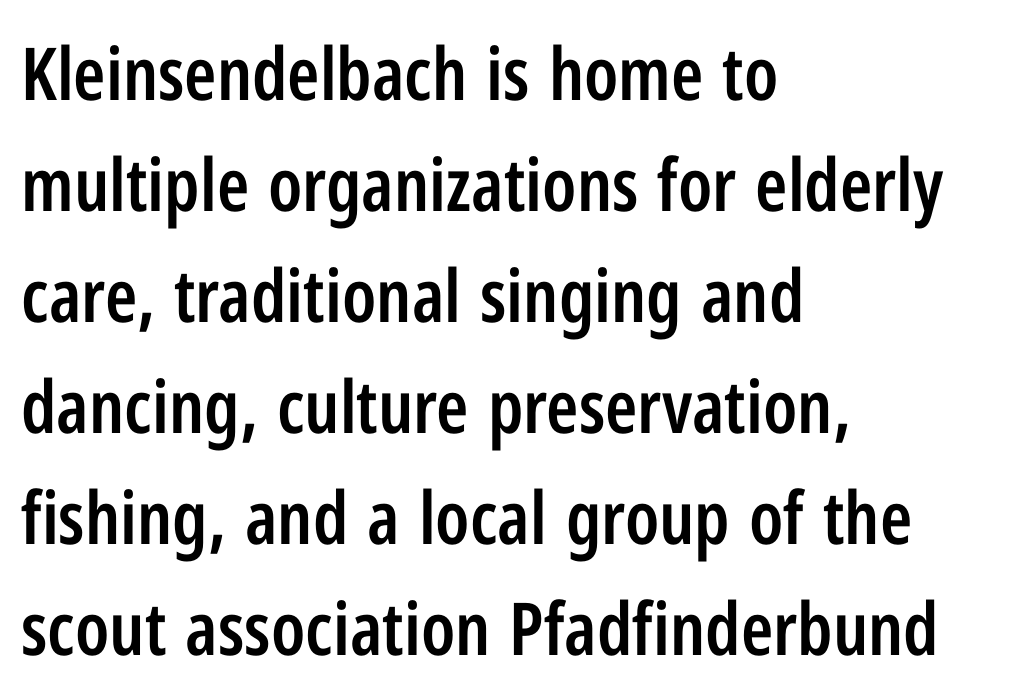
Q: Is the text bold? A: Semi-bold.
Q: Is the text italic (slanted)? A: No, it is upright.
Q: Is the typeface a serif or a sans-serif typeface? A: Sans-serif.
Q: Is the text underlined? A: No.
Q: How is the paragraph aligned? A: Left-aligned.
Q: Is the spacing between letters normal or unusually wide? A: Normal.
Q: Is the spacing between lines tight, normal or loose? A: Normal.
Q: Width (condensed, normal, or wide)? A: Condensed.
Q: Stroke contrast? A: Low.
Q: x-height? A: Medium.
Q: Monospaced? A: No.
